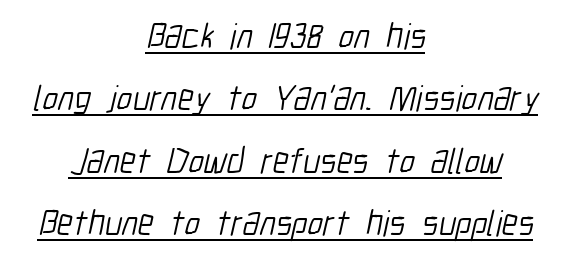
The image shows 36 px light, condensed sans-serif type; set centered, line spacing 1.73x, normal letter spacing, underlined; low stroke contrast and a medium x-height.
